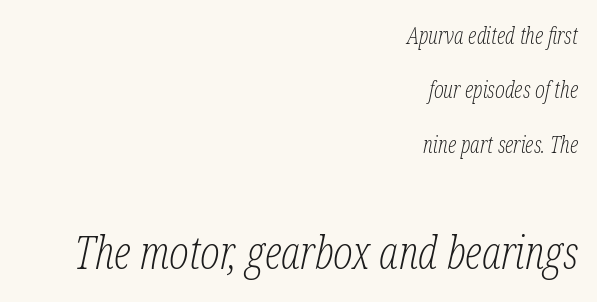
Q: Is the text bold? A: No.
Q: Is the text italic (slanted)? A: Yes, it leans right by about 12 degrees.
Q: Is the typeface a serif or a sans-serif typeface? A: Serif.
Q: Is the text underlined? A: No.
Q: How is the paragraph aligned? A: Right-aligned.
Q: Is the spacing between letters normal or unusually wide? A: Normal.
Q: Is the spacing between lines tight, normal or loose? A: Loose.
Q: Which block of text is set in a larger size, the first (top) or the second (bottom)? A: The second (bottom) one.
Q: Width (condensed, normal, or wide)? A: Condensed.
Q: Stroke contrast? A: Low.
Q: x-height? A: Medium.
Q: Monospaced? A: No.
